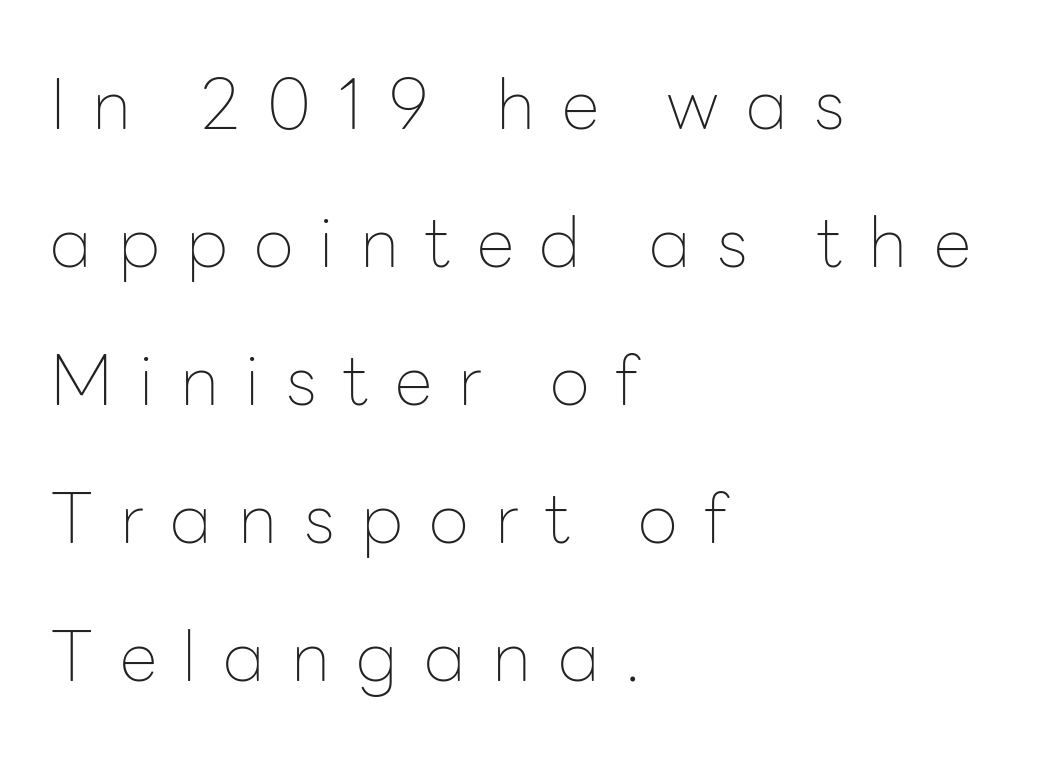
{"serif": "no", "italic": "no", "bold": "no", "weight": "thin", "width": "normal", "stroke_contrast": "low", "x_height": "medium", "monospaced": "no", "underline": "no", "align": "left", "line_spacing": "loose", "line_spacing_ratio": 2.0, "letter_spacing": "wide", "letter_spacing_em": 0.38, "glyph_px": 69}
